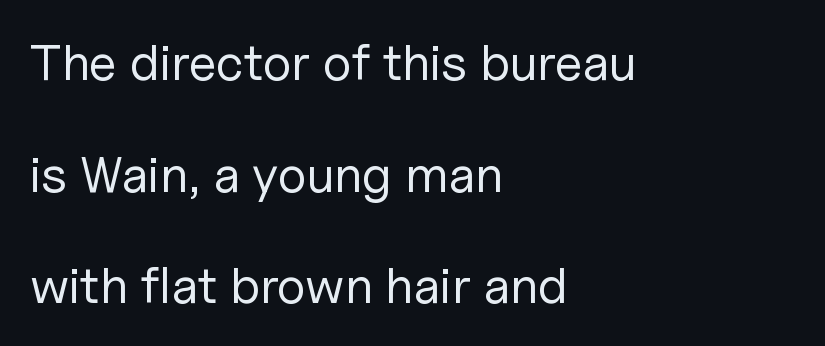
{"serif": "no", "italic": "no", "bold": "no", "weight": "regular", "width": "normal", "stroke_contrast": "low", "x_height": "medium", "monospaced": "no", "underline": "no", "align": "left", "line_spacing": "loose", "line_spacing_ratio": 2.19, "letter_spacing": "normal", "letter_spacing_em": 0.0, "glyph_px": 51}
